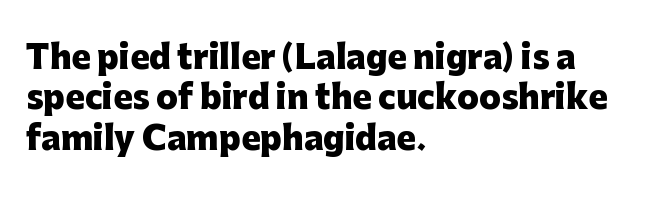
Q: Is the text bold? A: Yes.
Q: Is the text italic (slanted)? A: No, it is upright.
Q: Is the typeface a serif or a sans-serif typeface? A: Sans-serif.
Q: Is the text underlined? A: No.
Q: How is the paragraph aligned? A: Left-aligned.
Q: Is the spacing between letters normal or unusually wide? A: Normal.
Q: Is the spacing between lines tight, normal or loose? A: Normal.
Q: Width (condensed, normal, or wide)? A: Normal.
Q: Stroke contrast? A: Low.
Q: x-height? A: Medium.
Q: Monospaced? A: No.
